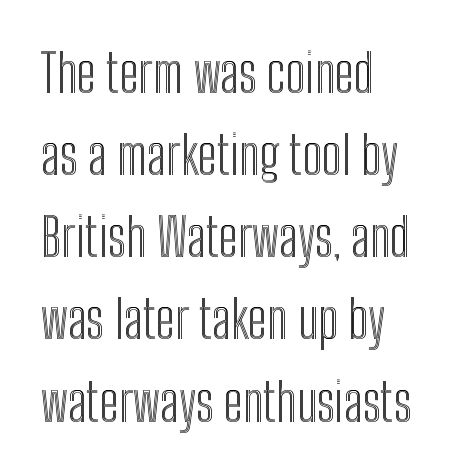
Does the copy run flush right? No — it runs flush left. Spacing verdict: proportional, widths tailored to each character. Descenders are the only things crossing below the line. Leading: standard. In terms of posture, this sample is upright. The rendering keeps characters at their native spacing.
